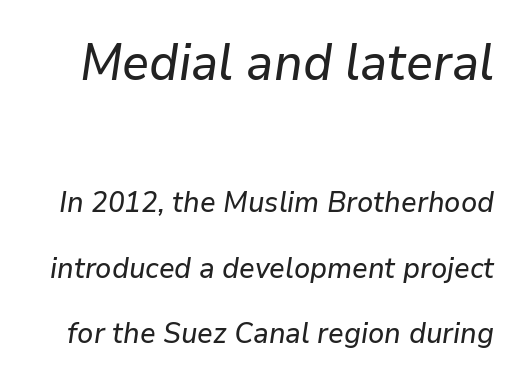
Q: Is the text italic (slanted)? A: Yes, it leans right by about 9 degrees.
Q: Is the text underlined? A: No.
Q: Is the spacing between letters normal or unusually wide? A: Normal.
Q: Is the spacing between lines tight, normal or loose? A: Loose.
Q: Which block of text is set in a larger size, the first (top) or the second (bottom)? A: The first (top) one.
Q: Width (condensed, normal, or wide)? A: Normal.
Q: Stroke contrast? A: Low.
Q: x-height? A: Medium.
Q: Monospaced? A: No.
